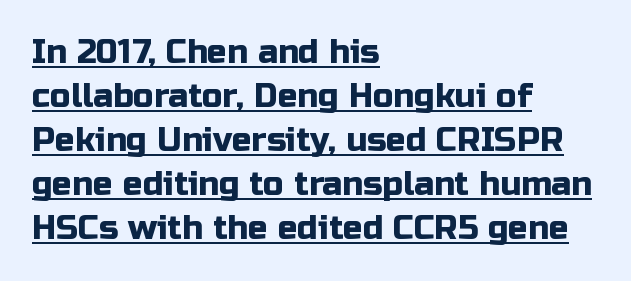
The image shows 33 px sans-serif type, upright; set left-aligned, normal line spacing (1.33x), normal letter spacing, underlined; low stroke contrast and a medium x-height.
